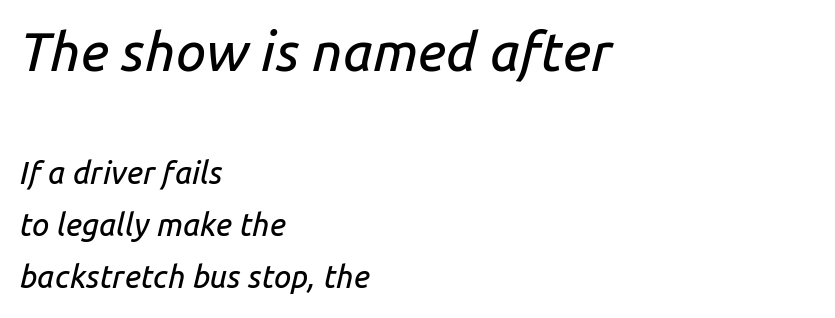
Q: Is the text italic (slanted)? A: Yes, it leans right by about 14 degrees.
Q: Is the text underlined? A: No.
Q: How is the paragraph aligned? A: Left-aligned.
Q: Is the spacing between letters normal or unusually wide? A: Normal.
Q: Is the spacing between lines tight, normal or loose? A: Normal.
Q: Which block of text is set in a larger size, the first (top) or the second (bottom)? A: The first (top) one.
Q: Width (condensed, normal, or wide)? A: Normal.
Q: Stroke contrast? A: Low.
Q: x-height? A: Medium.
Q: Monospaced? A: No.
